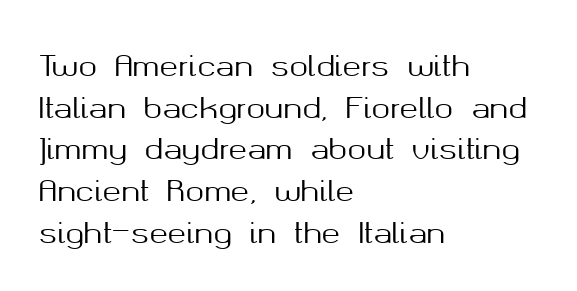
{"serif": "no", "italic": "no", "width": "normal", "stroke_contrast": "medium", "x_height": "medium", "monospaced": "no", "underline": "no", "align": "left", "line_spacing": "normal", "line_spacing_ratio": 1.49, "letter_spacing": "normal", "letter_spacing_em": 0.0, "glyph_px": 28}
